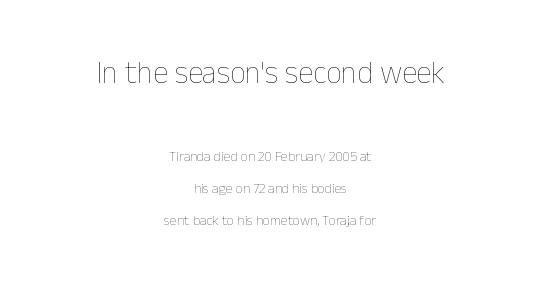
Q: Is the text bold? A: No.
Q: Is the text italic (slanted)? A: No, it is upright.
Q: Is the text underlined? A: No.
Q: How is the paragraph aligned? A: Centered.
Q: Is the spacing between letters normal or unusually wide? A: Normal.
Q: Is the spacing between lines tight, normal or loose? A: Loose.
Q: Which block of text is set in a larger size, the first (top) or the second (bottom)? A: The first (top) one.
Q: Width (condensed, normal, or wide)? A: Normal.
Q: Stroke contrast? A: Low.
Q: x-height? A: Medium.
Q: Monospaced? A: No.
